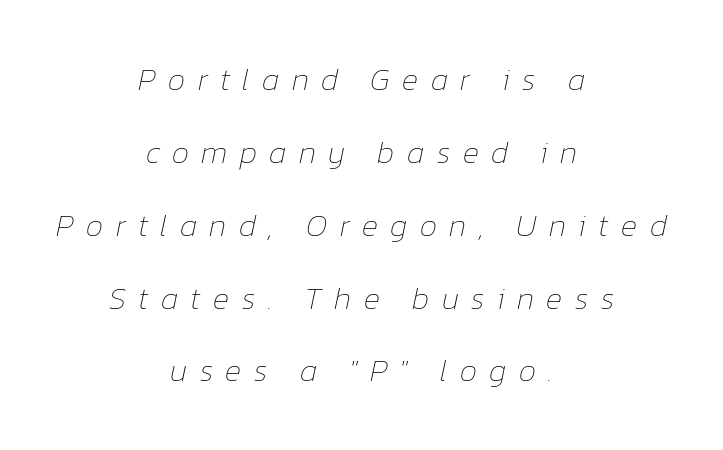
The image shows 31 px thin type, italic (leaning right); set centered, loose line spacing (2.35x), unusually wide letter spacing (+0.4 em), not underlined; low stroke contrast and a medium x-height.
